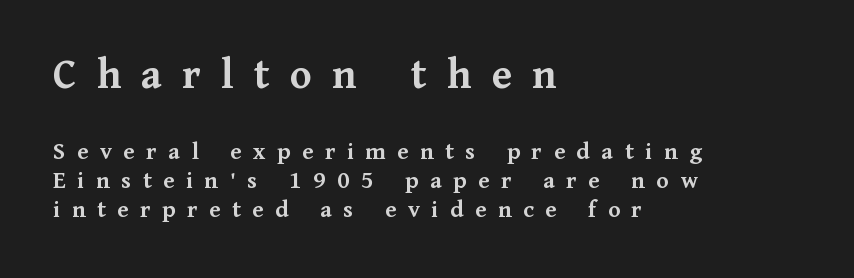
The passage shown begins with its larger block and ends with its smaller one. The rendering uses a bold face; every stroke is thick and dark. Here the glyphs are tracked loosely, breaking word shapes into spaced letters. The rag falls on the right side of this text block. Ordinary non-slanted type is in use.
